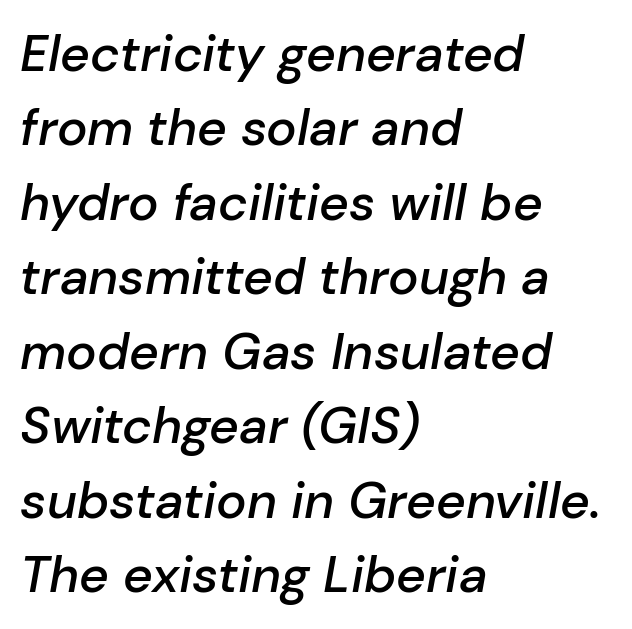
Each line starts at the same left margin while the right side varies. Leading: standard. Do the characters align in a grid? No, the font is proportional. Notice how the stems are inclined rather than vertical — that's the hallmark of italics. Tracking value appears to be zero — textbook default spacing.
